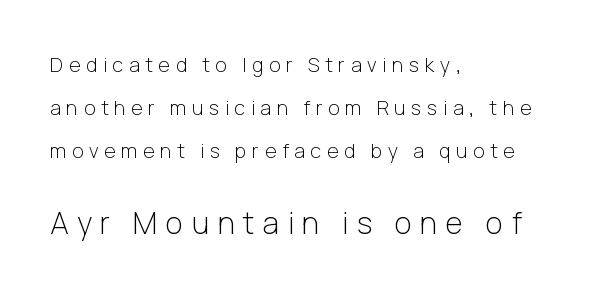
Size hierarchy here favors the trailing block over the leading one. The letterforms stand isolated, each surrounded by extra space. The specimen omits any rule beneath the text block's lines. Every stem runs plumb, perpendicular to the baseline. The passage shown is typed in a proportional face where columns would drift. Weight class: somewhere from thin through regular.
